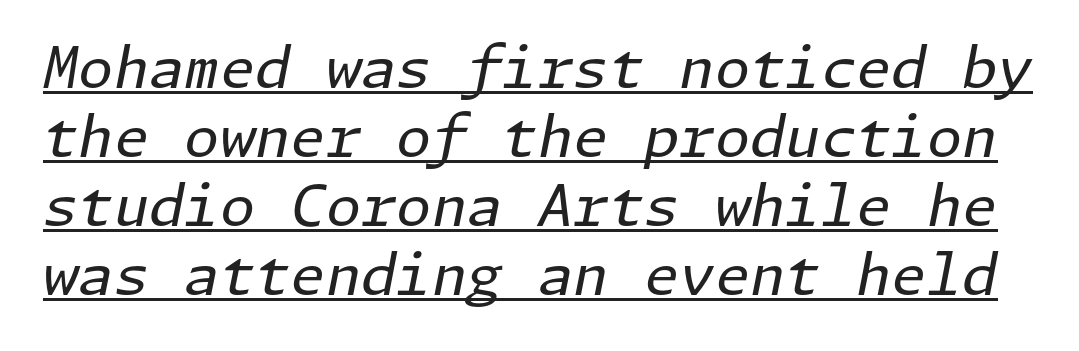
Words appear dense and cohesive because spacing is normal. Stem width sits at or under what a default text font uses. The lettering is marked with a stroke running underneath it. Italic: yes, the glyphs are oblique.
